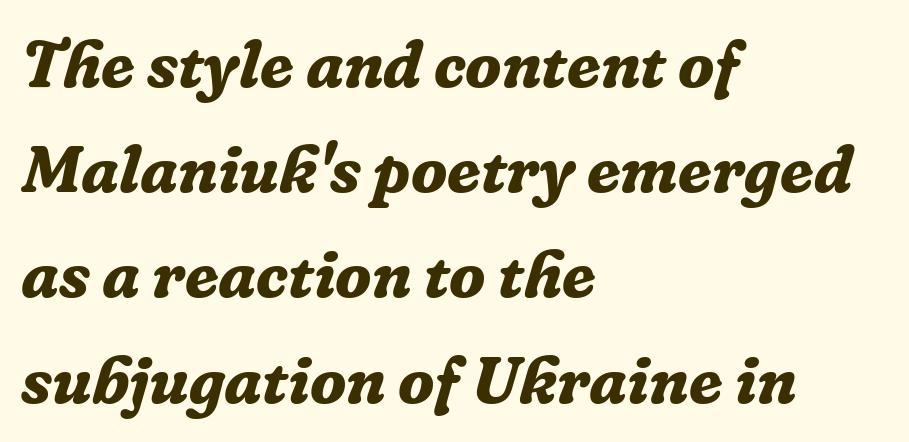
The image shows 67 px bold serif type, italic (leaning right); set left-aligned, normal line spacing (1.57x), normal letter spacing, not underlined; low stroke contrast and a medium x-height.
